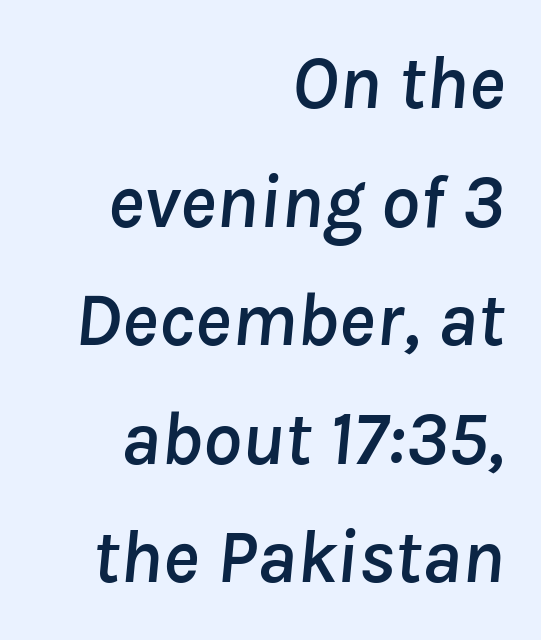
The image shows 77 px text type, italic (leaning right); set right-aligned, normal line spacing (1.54x), normal letter spacing, not underlined; low stroke contrast and a medium x-height.
